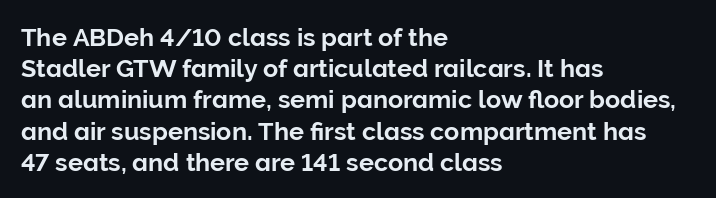
{"italic": "no", "underline": "no", "align": "left", "line_spacing": "normal", "line_spacing_ratio": 1.25, "letter_spacing": "normal", "letter_spacing_em": 0.0, "glyph_px": 25}
